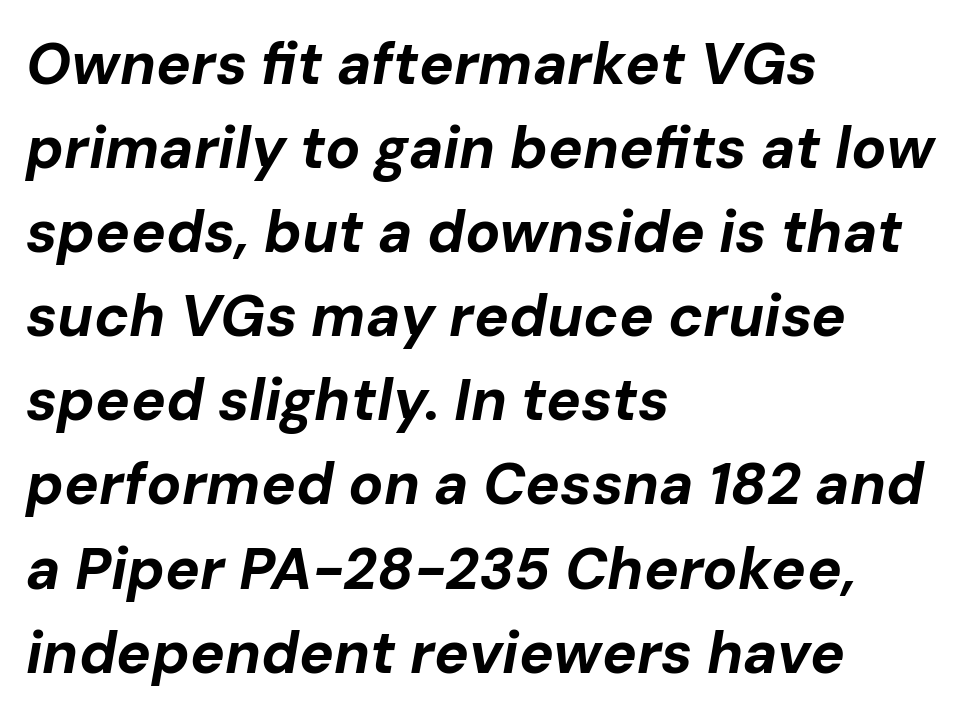
Q: Is the text bold? A: Yes.
Q: Is the text italic (slanted)? A: Yes, it leans right by about 10 degrees.
Q: Is the text underlined? A: No.
Q: How is the paragraph aligned? A: Left-aligned.
Q: Is the spacing between letters normal or unusually wide? A: Normal.
Q: Is the spacing between lines tight, normal or loose? A: Normal.
Q: Width (condensed, normal, or wide)? A: Normal.
Q: Stroke contrast? A: Low.
Q: x-height? A: Medium.
Q: Monospaced? A: No.
